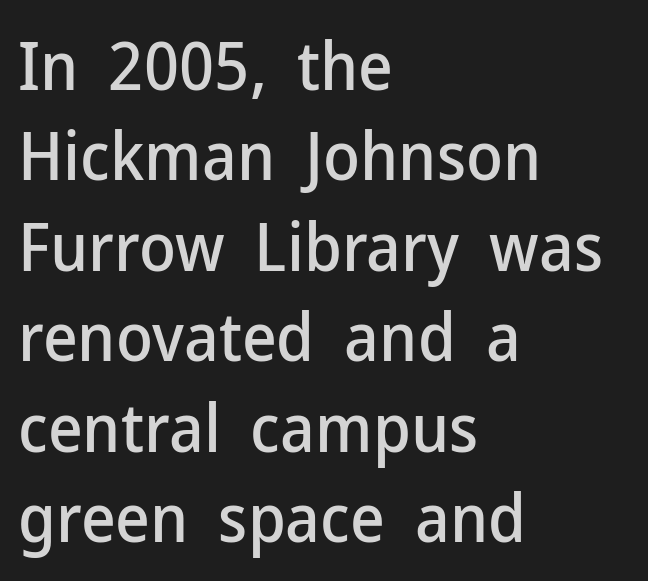
The leading is moderate, giving the passage an even texture. The specimen reads as upright at a glance. If you drew a ruler down the left edge, every line would touch it. To sum up the face: it is a sans, with no serifs. A typesetter would call this proportional, since set widths differ per character.
